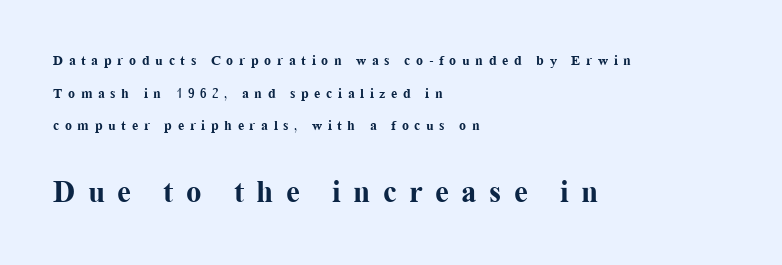
{"serif": "yes", "italic": "no", "bold": "yes", "weight": "bold", "width": "normal", "stroke_contrast": "medium", "x_height": "medium", "monospaced": "no", "underline": "no", "align": "left", "line_spacing": "loose", "line_spacing_ratio": 2.33, "letter_spacing": "wide", "letter_spacing_em": 0.4, "larger_block": "second", "size_ratio": 2.21, "glyph_px": 31}
